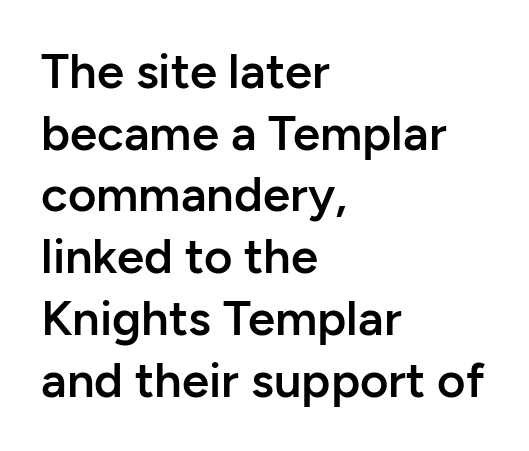
Q: Is the text bold? A: Semi-bold.
Q: Is the text italic (slanted)? A: No, it is upright.
Q: Is the typeface a serif or a sans-serif typeface? A: Sans-serif.
Q: Is the text underlined? A: No.
Q: How is the paragraph aligned? A: Left-aligned.
Q: Is the spacing between letters normal or unusually wide? A: Normal.
Q: Is the spacing between lines tight, normal or loose? A: Normal.
Q: Width (condensed, normal, or wide)? A: Normal.
Q: Stroke contrast? A: Low.
Q: x-height? A: Medium.
Q: Monospaced? A: No.
